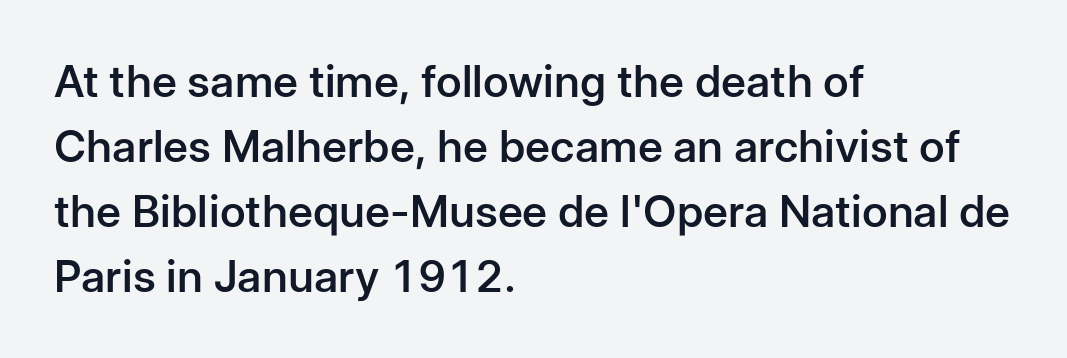
Q: Is the text bold? A: Semi-bold.
Q: Is the text italic (slanted)? A: No, it is upright.
Q: Is the typeface a serif or a sans-serif typeface? A: Sans-serif.
Q: Is the text underlined? A: No.
Q: How is the paragraph aligned? A: Left-aligned.
Q: Is the spacing between letters normal or unusually wide? A: Normal.
Q: Is the spacing between lines tight, normal or loose? A: Normal.
Q: Width (condensed, normal, or wide)? A: Normal.
Q: Stroke contrast? A: Low.
Q: x-height? A: Medium.
Q: Monospaced? A: No.
